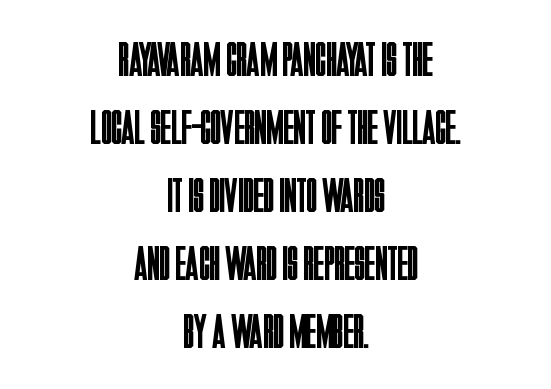
Teacher's note: observe the equal gaps on both sides — that is centered alignment. Has an underline been added? It has not. These lines were composed using upright roman letters. What kind of face is this? One without serifs — a sans. The letters advance in unequal steps, a hallmark of proportional type. Vertical stems look standard width or narrower in stroke.
